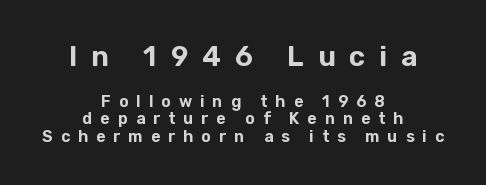
Q: Is the text italic (slanted)? A: No, it is upright.
Q: Is the typeface a serif or a sans-serif typeface? A: Sans-serif.
Q: Is the text underlined? A: No.
Q: How is the paragraph aligned? A: Centered.
Q: Is the spacing between letters normal or unusually wide? A: Unusually wide.
Q: Is the spacing between lines tight, normal or loose? A: Tight.
Q: Which block of text is set in a larger size, the first (top) or the second (bottom)? A: The first (top) one.
Q: Width (condensed, normal, or wide)? A: Normal.
Q: Stroke contrast? A: Low.
Q: x-height? A: Medium.
Q: Monospaced? A: No.
